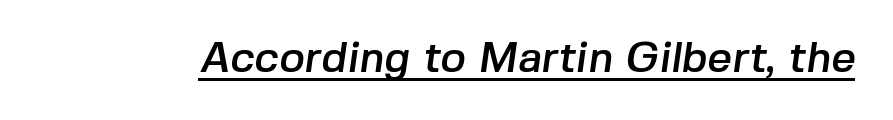
Do the characters align in a grid? No, the font is proportional. Nothing sits at the stroke ends, so this counts as sans-serif. Looks like someone drew a line under every word here. Nothing unusual about the tracking: characters are spaced as the font intends.
